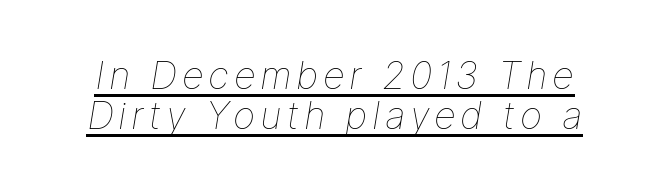
{"italic": "yes", "lean": "right", "slant_degrees": 9, "bold": "no", "weight": "thin", "width": "normal", "stroke_contrast": "low", "x_height": "medium", "monospaced": "no", "underline": "yes", "line_spacing": "tight", "line_spacing_ratio": 1.06, "glyph_px": 38}
